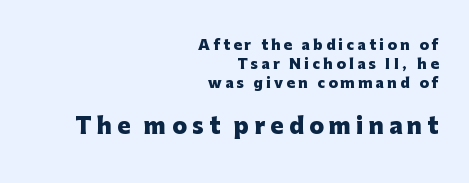
{"italic": "no", "bold": "yes", "underline": "no", "align": "right", "line_spacing": "normal", "line_spacing_ratio": 1.34, "letter_spacing": "wide", "letter_spacing_em": 0.23, "larger_block": "second", "size_ratio": 1.57, "glyph_px": 22}
